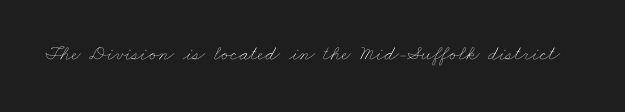
Students, note that the glyphs here touch the page at normal intervals. The typesetting does not lean heavy: it is not bold. Descender tails drop into unmarked territory.
